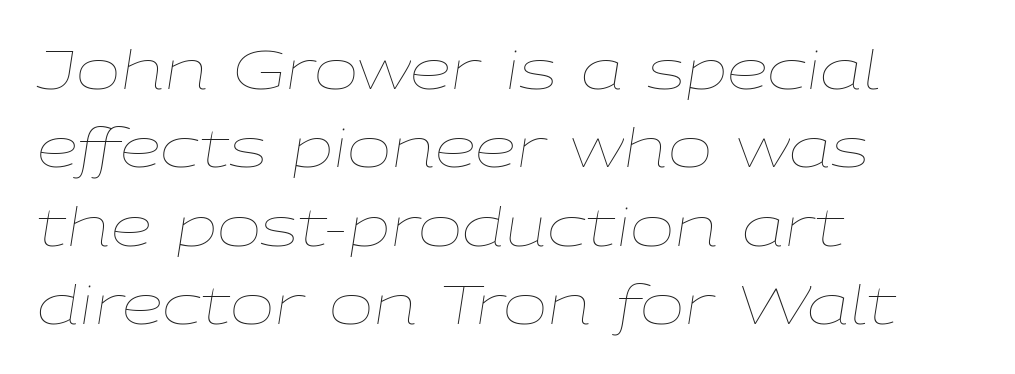
{"italic": "yes", "lean": "right", "slant_degrees": 9, "bold": "no", "weight": "thin", "width": "wide", "stroke_contrast": "low", "x_height": "medium", "monospaced": "no", "underline": "no", "align": "left", "line_spacing": "normal", "line_spacing_ratio": 1.48, "letter_spacing": "normal", "letter_spacing_em": 0.0, "glyph_px": 53}
